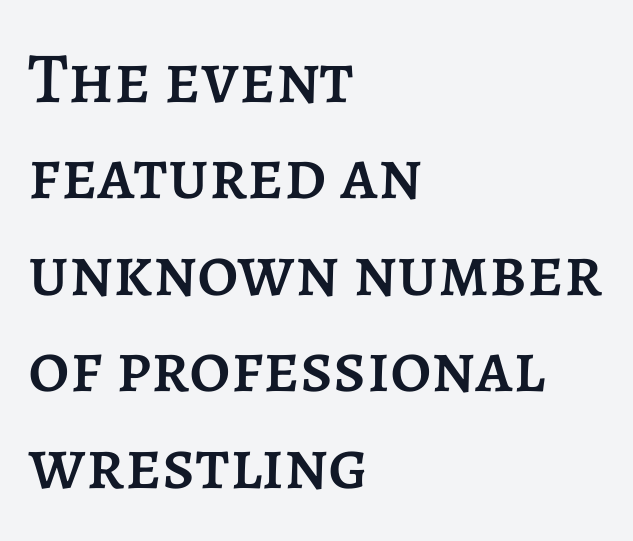
Q: Is the text italic (slanted)? A: No, it is upright.
Q: Is the text underlined? A: No.
Q: How is the paragraph aligned? A: Left-aligned.
Q: Is the spacing between letters normal or unusually wide? A: Normal.
Q: Is the spacing between lines tight, normal or loose? A: Normal.
Q: Width (condensed, normal, or wide)? A: Normal.
Q: Stroke contrast? A: Low.
Q: x-height? A: Large.
Q: Monospaced? A: No.
